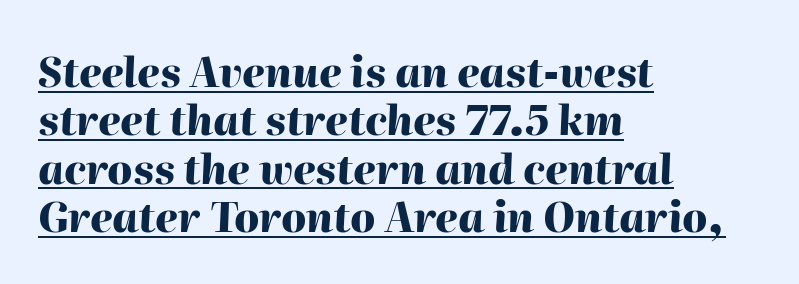
The image shows 41 px heavy type, italic (leaning right); set left-aligned, line spacing 1.18x, normal letter spacing, underlined; high stroke contrast and a medium x-height.
